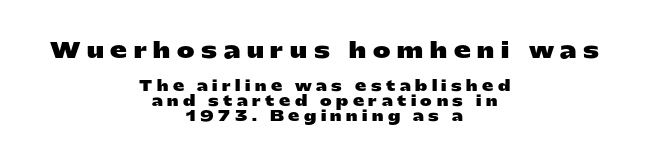
In terms of posture, this sample is upright. Rows of type sit shoulder to shoulder in the vertical direction. Top chunk: large. Bottom chunk: small. Underline: absent. These lines carry a lot of weight — the face is fully bold. In terms of letterspacing, this is a distinctly airy, spread setting.
